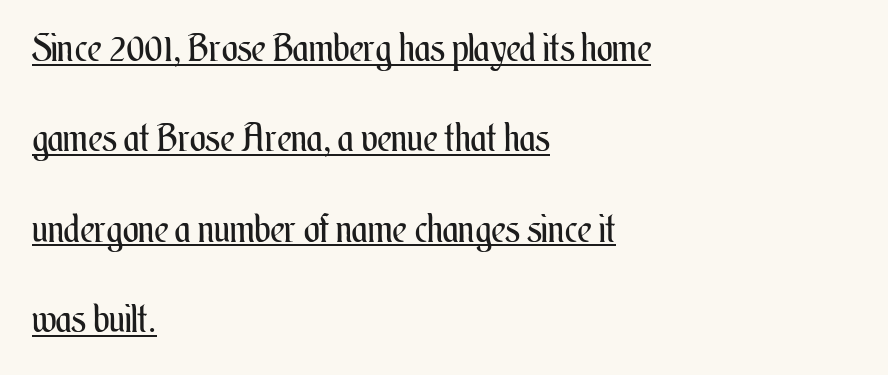
Think of a printed novel: that variable character pitch is what you see here. Summary of weight: not heavy and not bold. The typesetter has applied underlining to the passage shown. If you measured baseline to baseline, you'd find a long distance. Nope, not italic — everything's standing straight. Honestly, the letter spacing is just normal — you wouldn't notice it.
